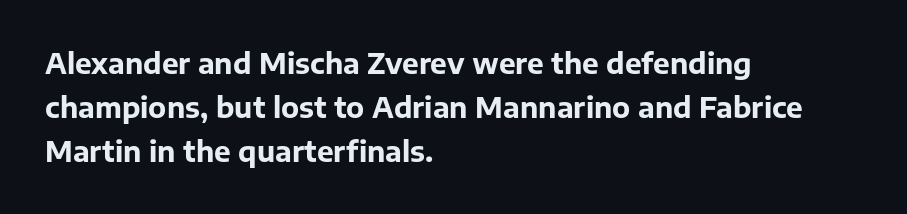
{"serif": "no", "italic": "no", "bold": "yes", "weight": "bold", "width": "normal", "stroke_contrast": "low", "x_height": "medium", "monospaced": "no", "underline": "no", "align": "left", "line_spacing": "normal", "line_spacing_ratio": 1.57, "letter_spacing": "normal", "letter_spacing_em": 0.0, "glyph_px": 28}
